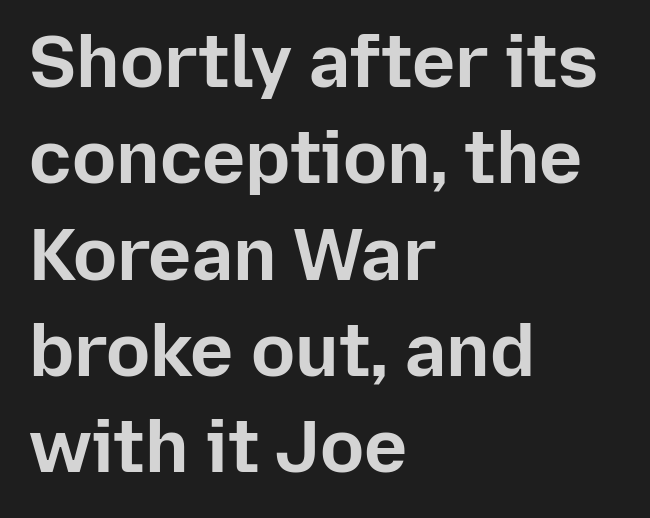
{"serif": "no", "italic": "no", "bold": "yes", "weight": "bold", "width": "normal", "stroke_contrast": "low", "x_height": "medium", "monospaced": "no", "underline": "no", "align": "left", "line_spacing": "normal", "line_spacing_ratio": 1.32, "letter_spacing": "normal", "letter_spacing_em": 0.0, "glyph_px": 73}
